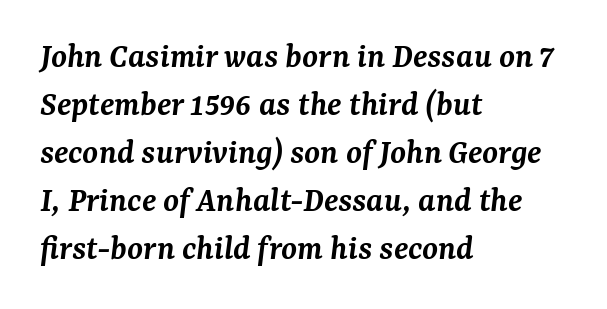
Emphasis by weight is partial: semibold. Horizontal alignment here is leftward, the default for most running prose. In terms of leading, this rendering sits right in the middle. Plain, unruled lines of type.
